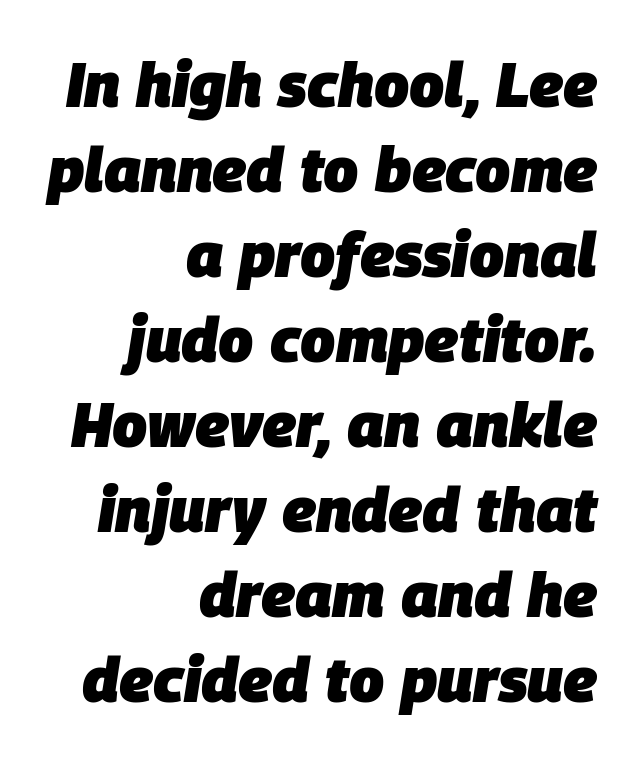
The image shows 62 px heavy type, italic (leaning right); set right-aligned, normal line spacing (1.37x), normal letter spacing, not underlined; low stroke contrast and a large x-height.
